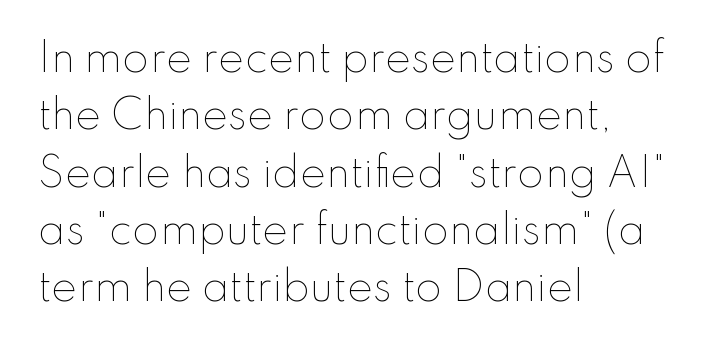
Q: Is the text bold? A: No.
Q: Is the text italic (slanted)? A: No, it is upright.
Q: Is the text underlined? A: No.
Q: How is the paragraph aligned? A: Left-aligned.
Q: Is the spacing between letters normal or unusually wide? A: Normal.
Q: Is the spacing between lines tight, normal or loose? A: Normal.
Q: Width (condensed, normal, or wide)? A: Normal.
Q: Stroke contrast? A: Low.
Q: x-height? A: Small.
Q: Monospaced? A: No.
